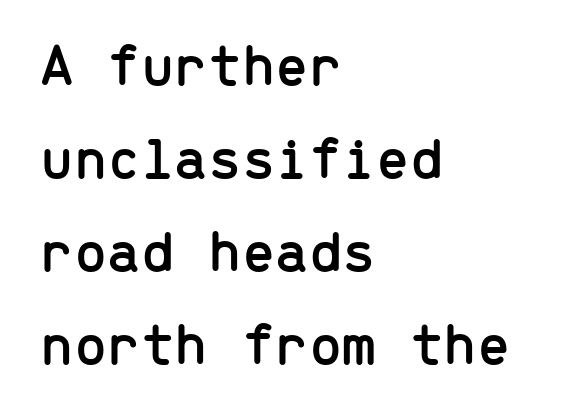
Q: Is the text italic (slanted)? A: No, it is upright.
Q: Is the typeface a serif or a sans-serif typeface? A: Sans-serif.
Q: Is the text underlined? A: No.
Q: How is the paragraph aligned? A: Left-aligned.
Q: Is the spacing between letters normal or unusually wide? A: Normal.
Q: Is the spacing between lines tight, normal or loose? A: Normal.
Q: Width (condensed, normal, or wide)? A: Normal.
Q: Stroke contrast? A: Low.
Q: x-height? A: Medium.
Q: Monospaced? A: Yes.
